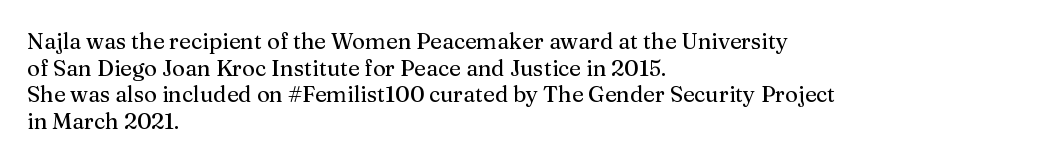
The image shows 22 px text type, upright; set left-aligned, line spacing 1.21x, normal letter spacing, not underlined.
